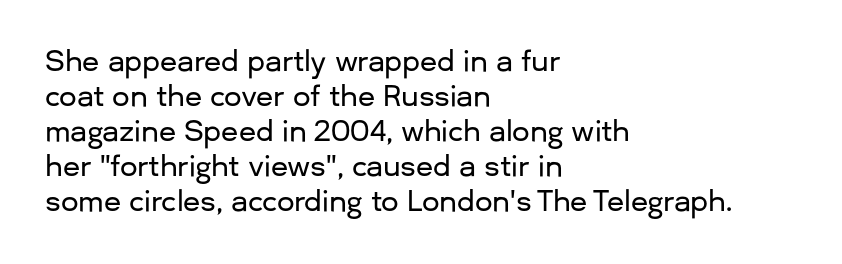
The image shows 28 px sans-serif type, upright; set left-aligned, normal line spacing (1.25x), normal letter spacing, not underlined; low stroke contrast and a medium x-height.
